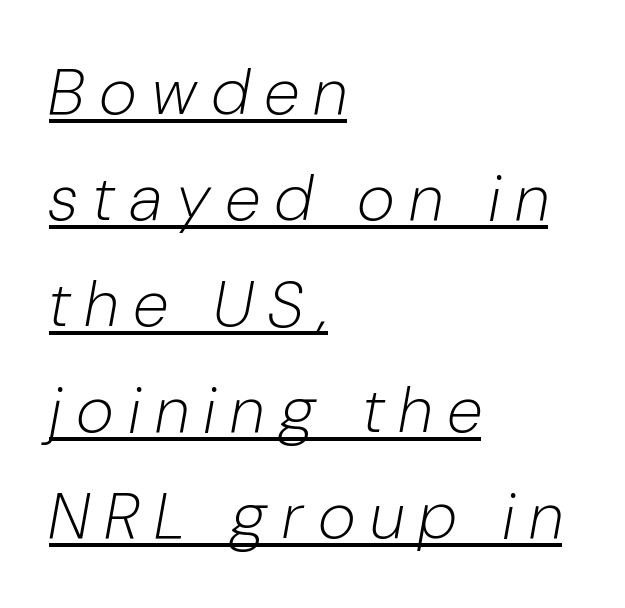
{"italic": "yes", "lean": "right", "slant_degrees": 10, "bold": "no", "weight": "light", "width": "condensed", "stroke_contrast": "low", "x_height": "medium", "monospaced": "no", "underline": "yes", "align": "left", "line_spacing": "normal", "line_spacing_ratio": 1.63, "letter_spacing": "wide", "letter_spacing_em": 0.25, "glyph_px": 65}
